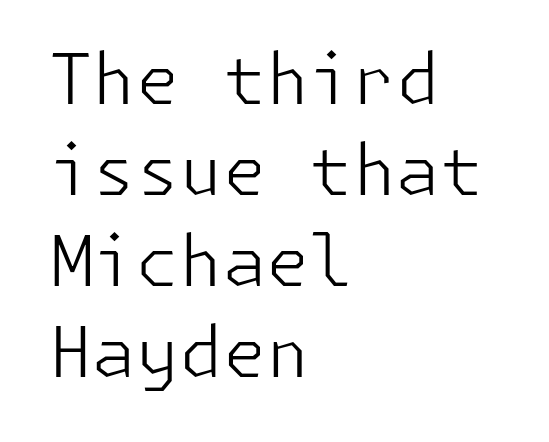
{"serif": "no", "italic": "no", "bold": "no", "weight": "light", "width": "normal", "stroke_contrast": "low", "x_height": "medium", "underline": "no", "align": "left", "line_spacing": "normal", "line_spacing_ratio": 1.3, "letter_spacing": "normal", "letter_spacing_em": 0.0, "glyph_px": 70}
